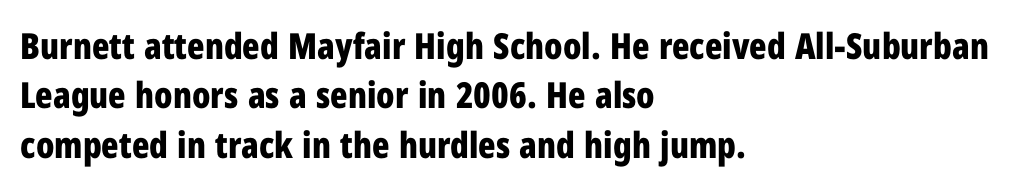
The image shows 36 px bold, condensed sans-serif type, upright; set left-aligned, normal line spacing (1.37x), normal letter spacing, not underlined; low stroke contrast and a medium x-height.
